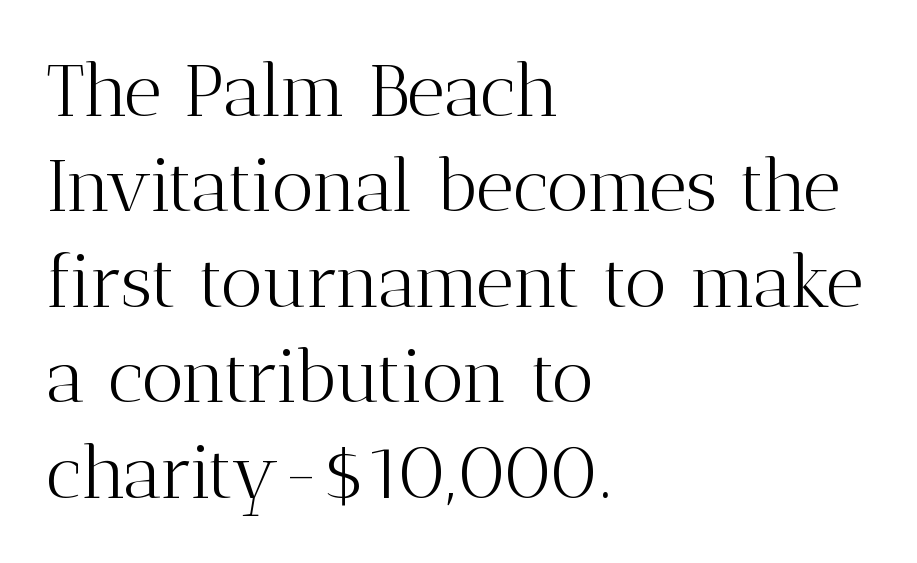
{"serif": "yes", "italic": "no", "bold": "no", "weight": "light", "width": "normal", "stroke_contrast": "medium", "x_height": "medium", "monospaced": "no", "underline": "no", "align": "left", "line_spacing": "normal", "line_spacing_ratio": 1.29, "letter_spacing": "normal", "letter_spacing_em": 0.0, "glyph_px": 74}
